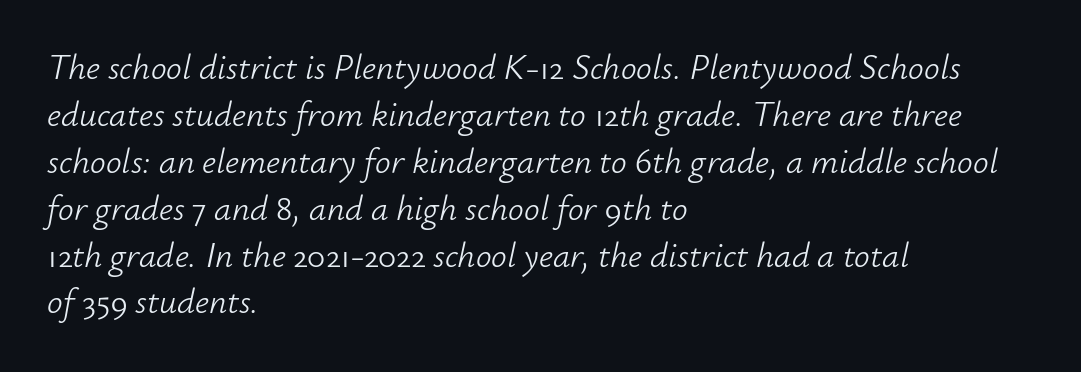
Compared with a centered layout, this one pins lines to the left instead. Do the characters align in a grid? No, the font is proportional. Honestly, there is no underline to notice here at all. Notice how the stems are inclined rather than vertical — that's the hallmark of italics. In terms of letterspacing, this is plain default setting. A normal amount of white space separates one row of letters from the next.
